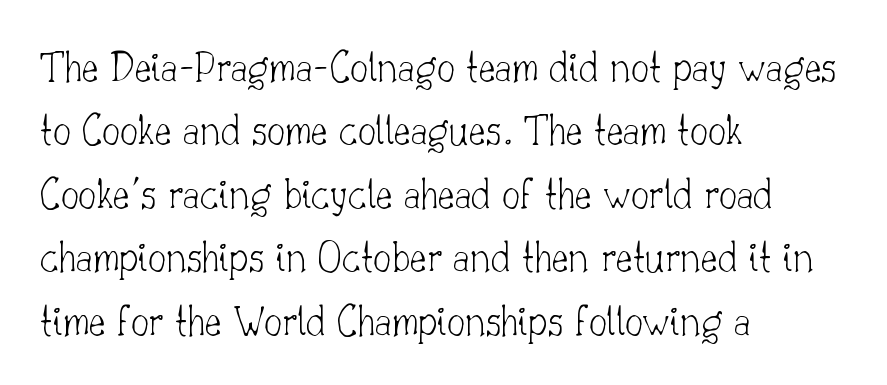
{"serif": "yes", "italic": "no", "bold": "no", "weight": "thin", "width": "normal", "stroke_contrast": "low", "x_height": "small", "monospaced": "no", "underline": "no", "align": "left", "line_spacing": "normal", "line_spacing_ratio": 1.41, "letter_spacing": "normal", "letter_spacing_em": 0.0, "glyph_px": 45}
